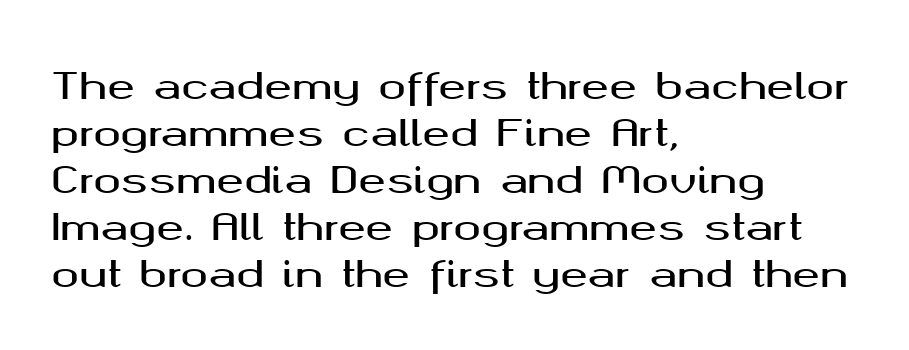
The image shows 37 px wide sans-serif type, upright; set left-aligned, normal line spacing (1.27x), normal letter spacing, not underlined; medium stroke contrast and a medium x-height.
